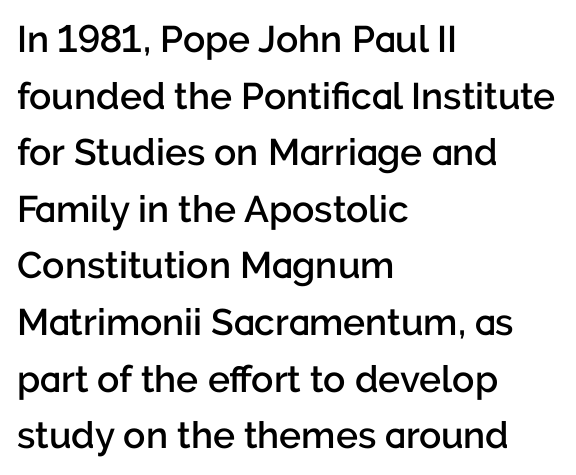
The image shows 37 px semibold sans-serif type, upright; set left-aligned, normal line spacing (1.53x), normal letter spacing, not underlined; low stroke contrast and a medium x-height.
